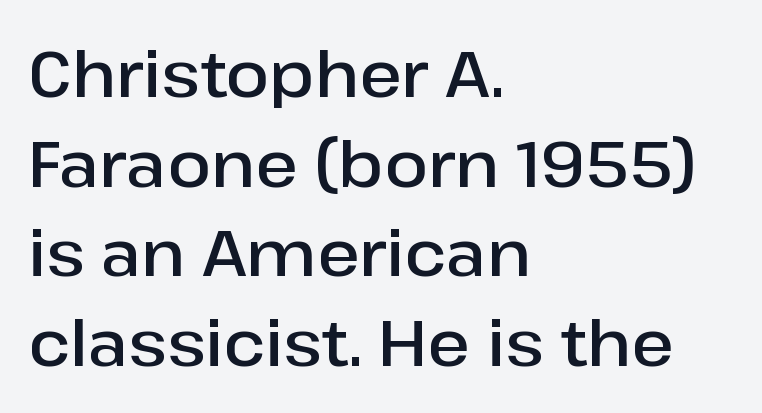
Q: Is the text bold? A: Semi-bold.
Q: Is the text italic (slanted)? A: No, it is upright.
Q: Is the typeface a serif or a sans-serif typeface? A: Sans-serif.
Q: Is the text underlined? A: No.
Q: How is the paragraph aligned? A: Left-aligned.
Q: Is the spacing between letters normal or unusually wide? A: Normal.
Q: Is the spacing between lines tight, normal or loose? A: Normal.
Q: Width (condensed, normal, or wide)? A: Normal.
Q: Stroke contrast? A: Low.
Q: x-height? A: Medium.
Q: Monospaced? A: No.
